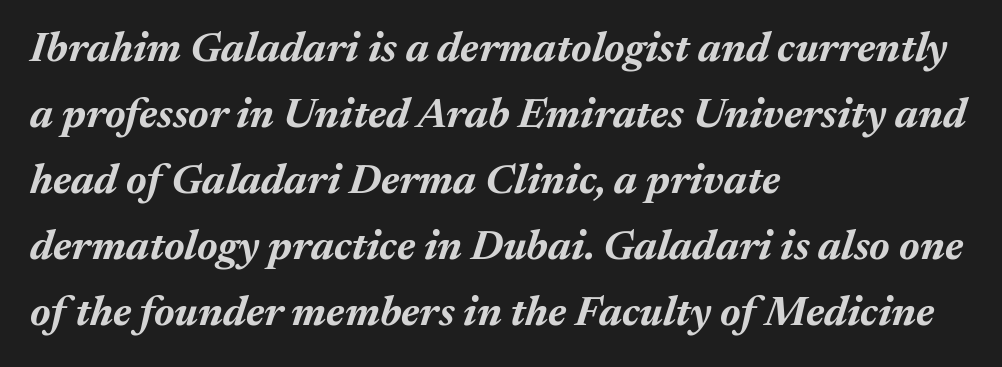
Q: Is the text bold? A: Yes.
Q: Is the text italic (slanted)? A: Yes, it leans right by about 17 degrees.
Q: Is the text underlined? A: No.
Q: How is the paragraph aligned? A: Left-aligned.
Q: Is the spacing between letters normal or unusually wide? A: Normal.
Q: Is the spacing between lines tight, normal or loose? A: Normal.
Q: Width (condensed, normal, or wide)? A: Normal.
Q: Stroke contrast? A: Medium.
Q: x-height? A: Medium.
Q: Monospaced? A: No.
